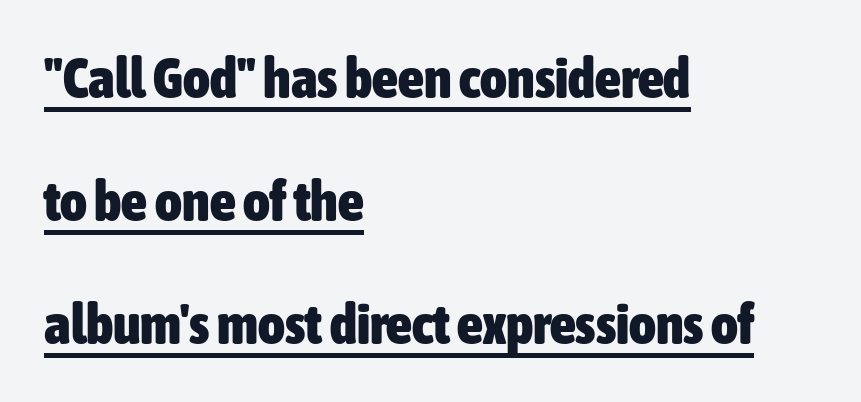
Horizontal bands of white between lines are thick stripes. Thick stems and heavy bowls — unmistakably bold. Caption: lettering with a line underneath. Nothing unusual about the tracking: characters are spaced as the font intends.
